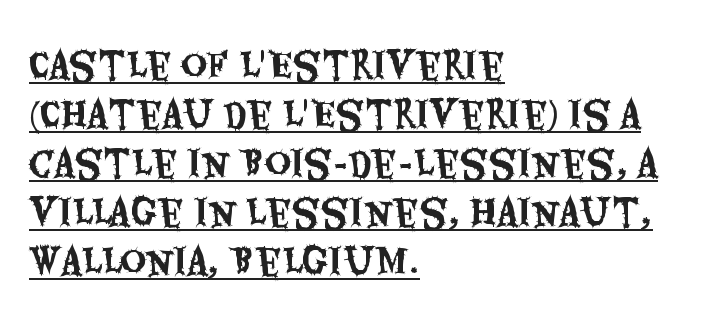
Q: Is the text italic (slanted)? A: No, it is upright.
Q: Is the typeface a serif or a sans-serif typeface? A: Sans-serif.
Q: Is the text underlined? A: Yes.
Q: How is the paragraph aligned? A: Left-aligned.
Q: Is the spacing between letters normal or unusually wide? A: Normal.
Q: Is the spacing between lines tight, normal or loose? A: Normal.
Q: Width (condensed, normal, or wide)? A: Condensed.
Q: Stroke contrast? A: Medium.
Q: x-height? A: Large.
Q: Monospaced? A: No.
